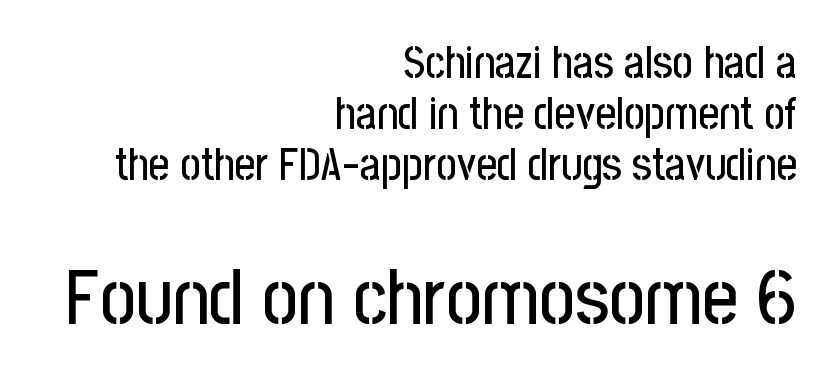
Q: Is the text italic (slanted)? A: No, it is upright.
Q: Is the typeface a serif or a sans-serif typeface? A: Sans-serif.
Q: Is the text underlined? A: No.
Q: How is the paragraph aligned? A: Right-aligned.
Q: Is the spacing between letters normal or unusually wide? A: Normal.
Q: Is the spacing between lines tight, normal or loose? A: Tight.
Q: Which block of text is set in a larger size, the first (top) or the second (bottom)? A: The second (bottom) one.
Q: Width (condensed, normal, or wide)? A: Condensed.
Q: Stroke contrast? A: Low.
Q: x-height? A: Medium.
Q: Monospaced? A: No.
